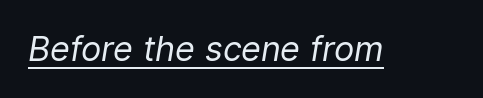
Tracking here is standard; glyphs follow each other at the usual distance. Weight: not bold — regular or lighter. Looks like someone drew a line under every word here. Designer's note — italics engaged.
